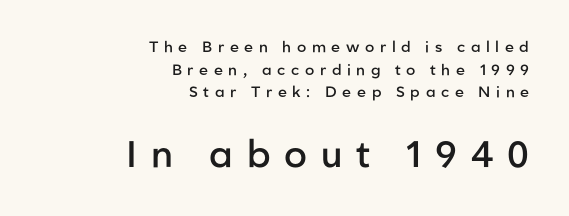
Q: Is the text bold? A: Semi-bold.
Q: Is the text italic (slanted)? A: No, it is upright.
Q: Is the typeface a serif or a sans-serif typeface? A: Sans-serif.
Q: Is the text underlined? A: No.
Q: How is the paragraph aligned? A: Right-aligned.
Q: Is the spacing between letters normal or unusually wide? A: Unusually wide.
Q: Is the spacing between lines tight, normal or loose? A: Normal.
Q: Which block of text is set in a larger size, the first (top) or the second (bottom)? A: The second (bottom) one.
Q: Width (condensed, normal, or wide)? A: Normal.
Q: Stroke contrast? A: Low.
Q: x-height? A: Medium.
Q: Monospaced? A: No.
